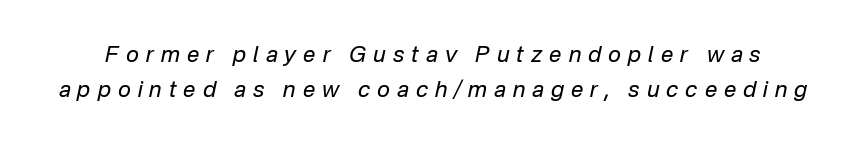
The rendering uses a moderate line-height, typical for paragraphs. Observe the lean: these are italic letterforms. Inter-character spacing is expanded well beyond the font's built-in metrics. The strokes are not fattened; the text isn't bold. Nobody drew a line under any word here.
